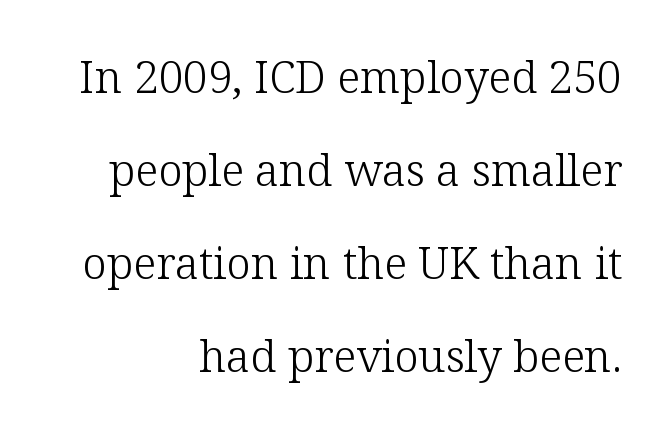
The image shows 44 px light serif type, upright; set right-aligned, loose line spacing (2.11x), normal letter spacing, not underlined; low stroke contrast and a medium x-height.
